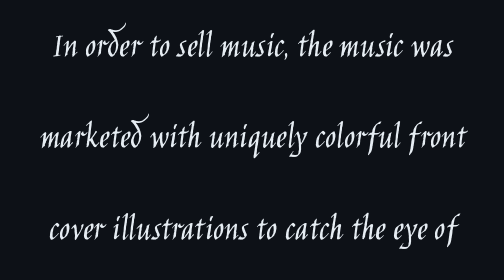
The designer dialed line spacing up above the default. Rule under the text: the space is simply empty. Think of a printed novel: that variable character pitch is what you see here. This rendering leaves character spacing at its baseline value. Weight class: somewhere from thin through regular.
